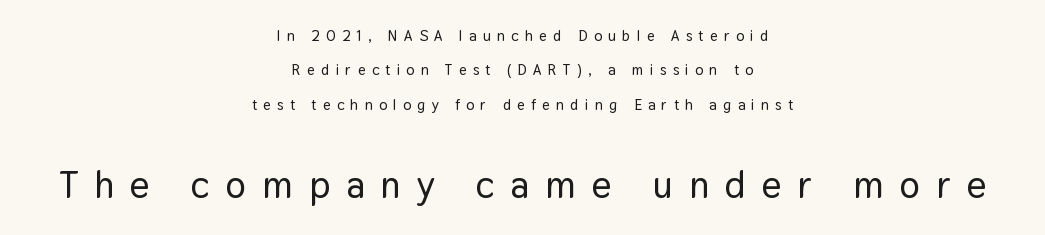
The image shows 38 px sans-serif type, upright; set centered, loose line spacing (2.3x), unusually wide letter spacing (+0.42 em), not underlined; the second (bottom) block is 2.53x larger; low stroke contrast and a medium x-height.
